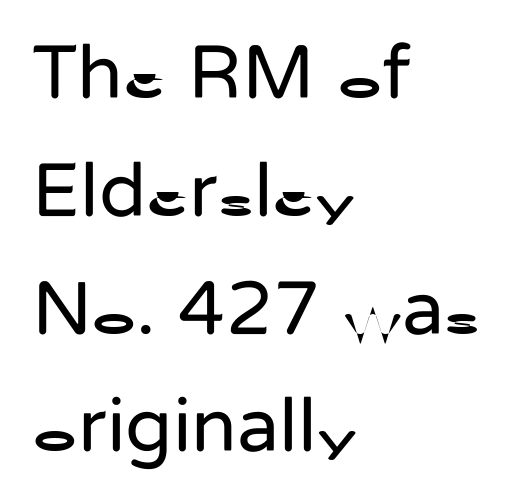
To sum up the face: it is a sans, with no serifs. Unmarked baselines from the first word to the last. The gaps between neighbouring characters are ordinary and unremarkable. On a weight scale, this lands at 450 or below. The rows are spaced the way most documents space them.
